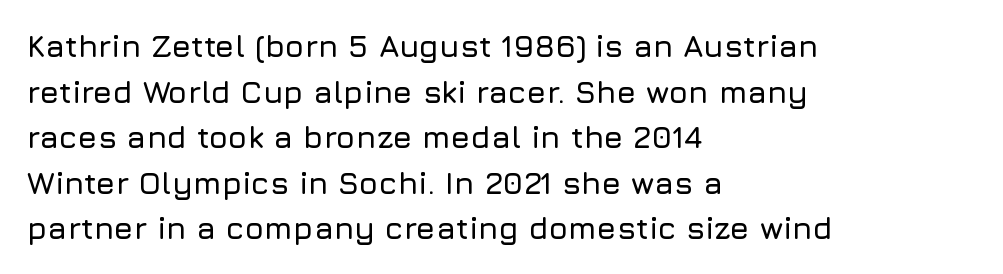
{"serif": "no", "italic": "no", "width": "normal", "stroke_contrast": "low", "x_height": "medium", "monospaced": "no", "underline": "no", "align": "left", "line_spacing": "normal", "line_spacing_ratio": 1.47, "letter_spacing": "normal", "letter_spacing_em": 0.0, "glyph_px": 31}
